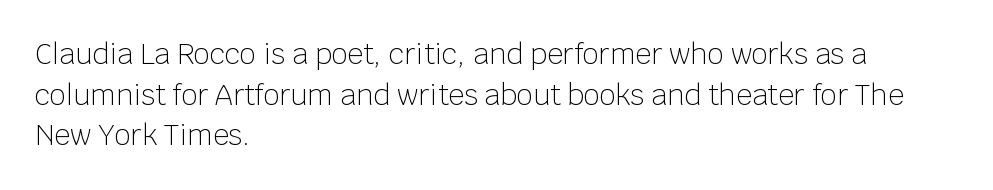
Q: Is the text bold? A: No.
Q: Is the text italic (slanted)? A: No, it is upright.
Q: Is the typeface a serif or a sans-serif typeface? A: Sans-serif.
Q: Is the text underlined? A: No.
Q: How is the paragraph aligned? A: Left-aligned.
Q: Is the spacing between letters normal or unusually wide? A: Normal.
Q: Is the spacing between lines tight, normal or loose? A: Normal.
Q: Width (condensed, normal, or wide)? A: Normal.
Q: Stroke contrast? A: Low.
Q: x-height? A: Large.
Q: Monospaced? A: No.
